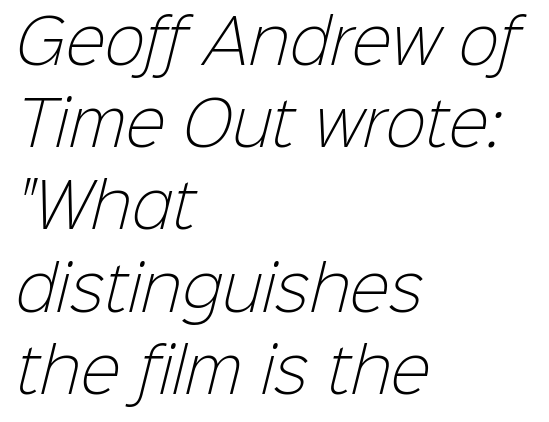
{"serif": "no", "bold": "no", "weight": "light", "width": "normal", "stroke_contrast": "low", "x_height": "medium", "monospaced": "no", "underline": "no", "align": "left", "line_spacing": "normal", "line_spacing_ratio": 1.37, "letter_spacing": "normal", "letter_spacing_em": 0.0, "glyph_px": 60}
